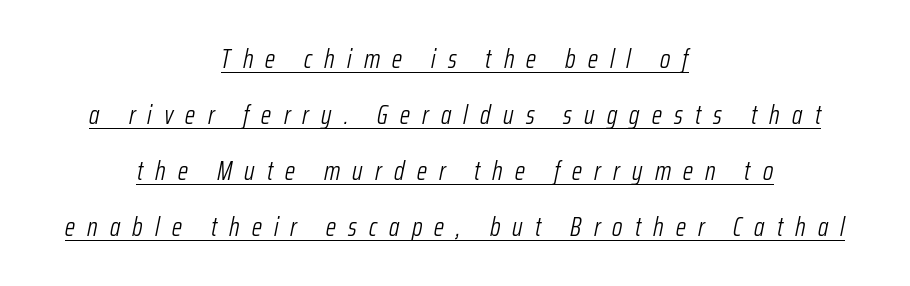
Reading down the column, the eye jumps a long way to each next line. Heft: none added — not bold. The sample's only ornament is a line tracing under the words. The typesetter chose a symmetrical, centered arrangement here. There's an unmistakable incline to the writing here.
